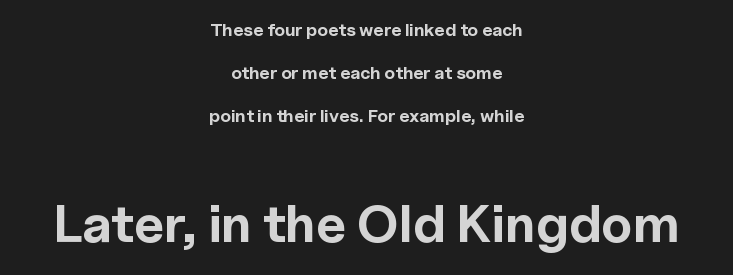
The image shows 53 px bold sans-serif type, upright; set centered, loose line spacing (2.38x), normal letter spacing, not underlined; the second (bottom) block is 2.94x larger; a medium x-height.
